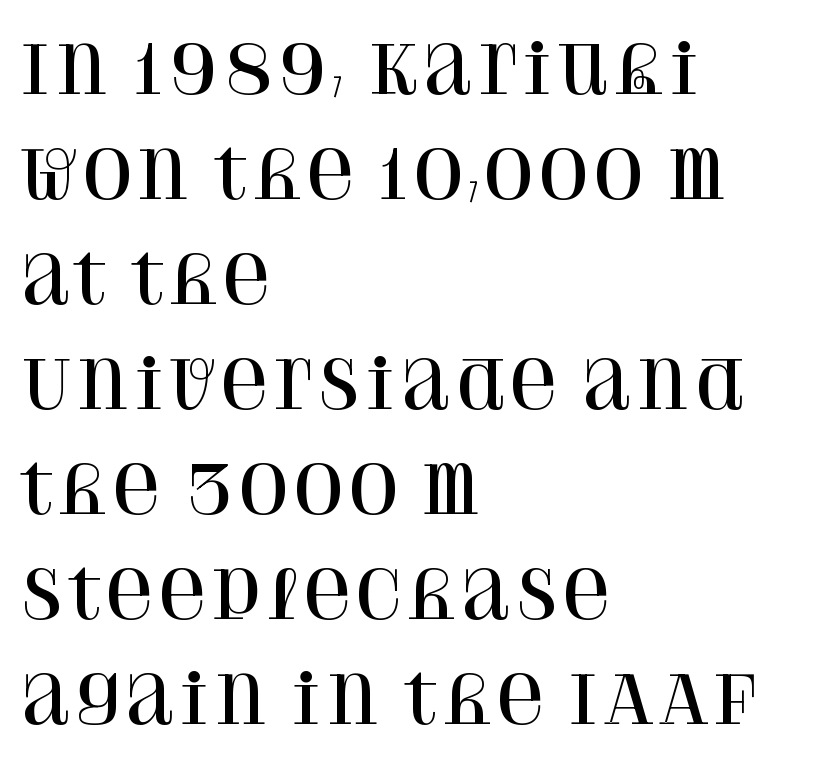
Q: Is the text italic (slanted)? A: No, it is upright.
Q: Is the typeface a serif or a sans-serif typeface? A: Serif.
Q: Is the text underlined? A: No.
Q: How is the paragraph aligned? A: Left-aligned.
Q: Is the spacing between letters normal or unusually wide? A: Normal.
Q: Is the spacing between lines tight, normal or loose? A: Normal.
Q: Width (condensed, normal, or wide)? A: Normal.
Q: Stroke contrast? A: High.
Q: x-height? A: Large.
Q: Monospaced? A: No.
